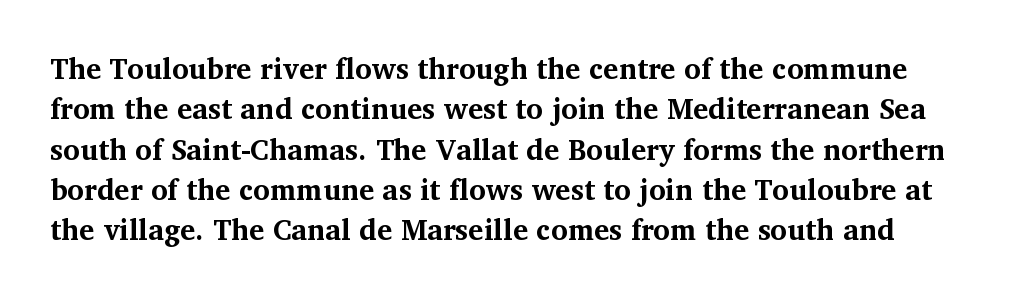
{"serif": "yes", "italic": "no", "bold": "yes", "weight": "bold", "width": "normal", "stroke_contrast": "medium", "x_height": "medium", "monospaced": "no", "underline": "no", "line_spacing": "normal", "line_spacing_ratio": 1.39, "letter_spacing": "normal", "letter_spacing_em": 0.0, "glyph_px": 29}
